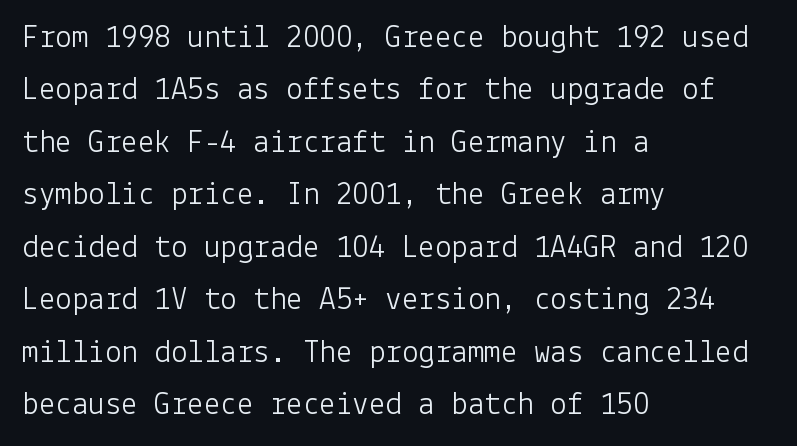
Each word holds together tightly as a unit, with standard inter-letter gaps. The passage shown is not underscored anywhere. A roman cut, with each character standing at attention. A sans-serif font was chosen for this passage.
